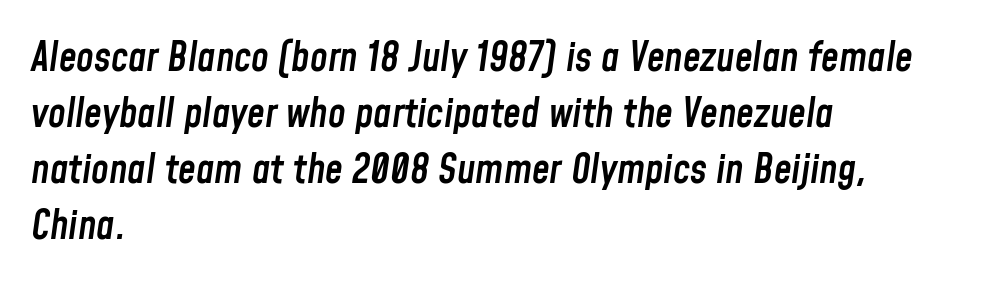
{"italic": "yes", "lean": "right", "slant_degrees": 8, "bold": "semi", "weight": "semibold", "width": "condensed", "stroke_contrast": "low", "x_height": "medium", "monospaced": "no", "underline": "no", "align": "left", "line_spacing": "normal", "line_spacing_ratio": 1.4, "letter_spacing": "normal", "letter_spacing_em": 0.0, "glyph_px": 40}
